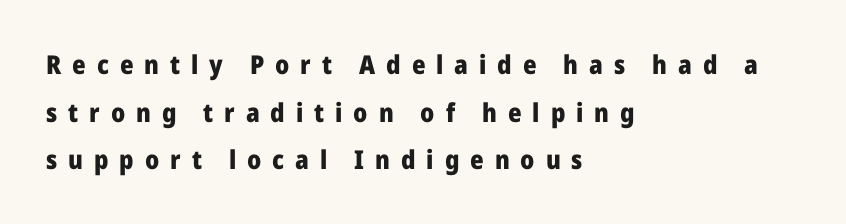
Q: Is the text bold? A: Yes.
Q: Is the text italic (slanted)? A: No, it is upright.
Q: Is the text underlined? A: No.
Q: How is the paragraph aligned? A: Left-aligned.
Q: Is the spacing between letters normal or unusually wide? A: Unusually wide.
